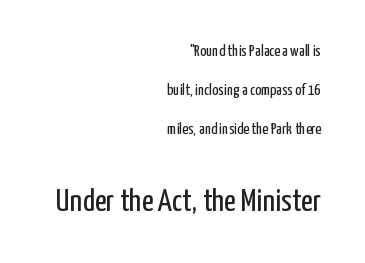
The image shows 32 px regular-weight, condensed sans-serif type, upright; set right-aligned, loose line spacing (2.45x), normal letter spacing, not underlined; the second (bottom) block is 2.0x larger; low stroke contrast and a medium x-height.
